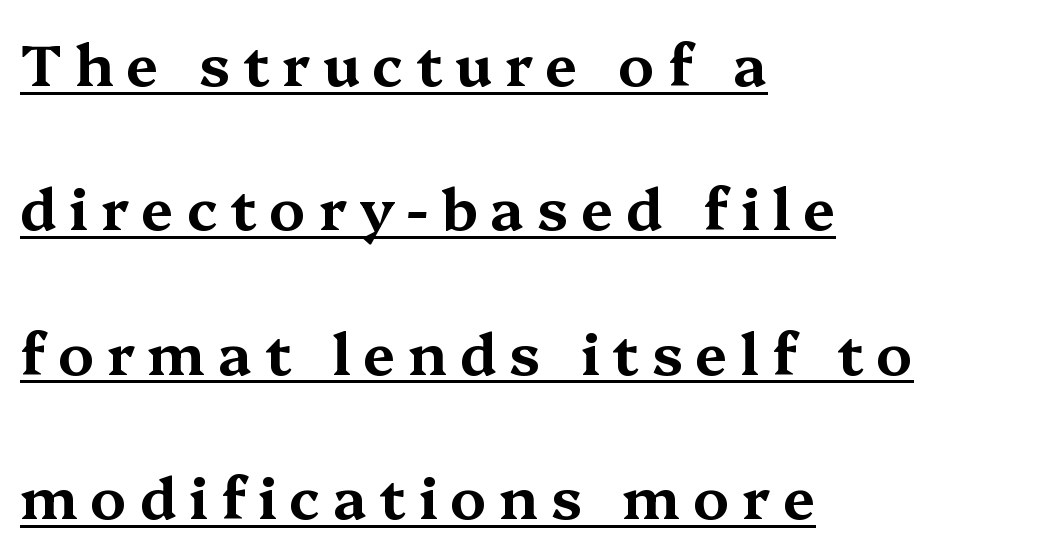
Someone cranked the tracking dial way up on this one. The face used here appears with an underline applied. Observe the serifs anchoring each vertical stroke in this sample. A roman cut, with each character standing at attention. Proportional: the letters do not fall into vertical columns.
